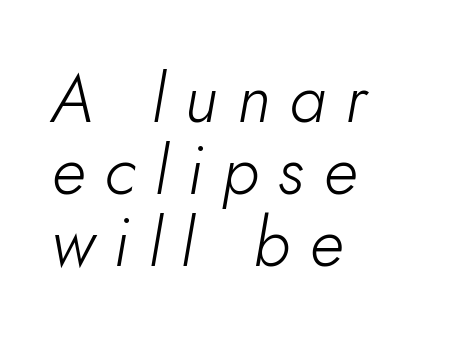
{"italic": "yes", "lean": "right", "slant_degrees": 10, "bold": "no", "weight": "light", "width": "normal", "stroke_contrast": "low", "x_height": "small", "monospaced": "no", "underline": "no", "align": "left", "line_spacing": "tight", "line_spacing_ratio": 1.06, "letter_spacing": "wide", "letter_spacing_em": 0.28, "glyph_px": 68}
